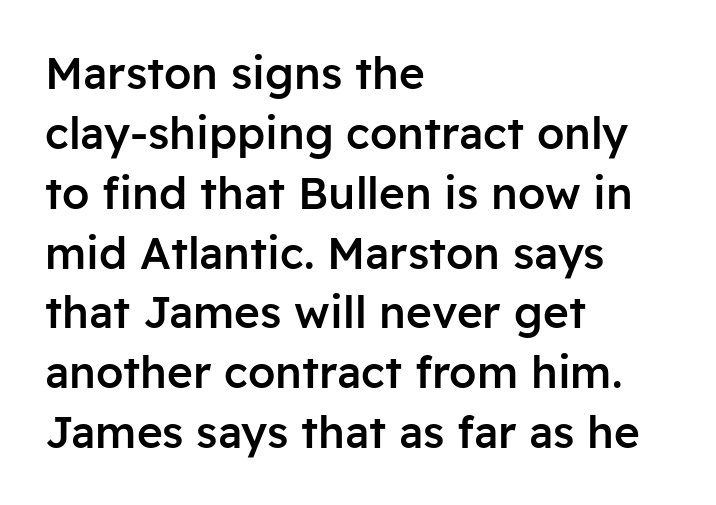
The image shows 44 px semibold sans-serif type, upright; set left-aligned, normal line spacing (1.36x), normal letter spacing, not underlined; low stroke contrast and a medium x-height.
